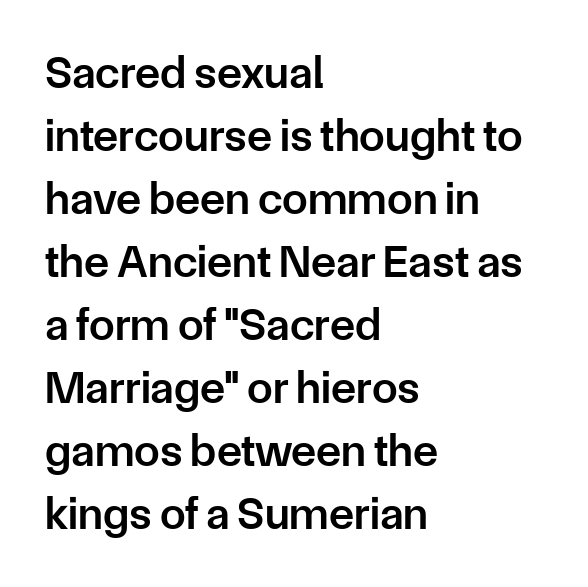
Weight check: semibold — heavier than regular, not quite bold. These lines are set flush left with a ragged right edge. Successive baselines arrive at the customary interval. Typographically, this falls in the sans-serif category. This is the regular roman posture of the typeface.
